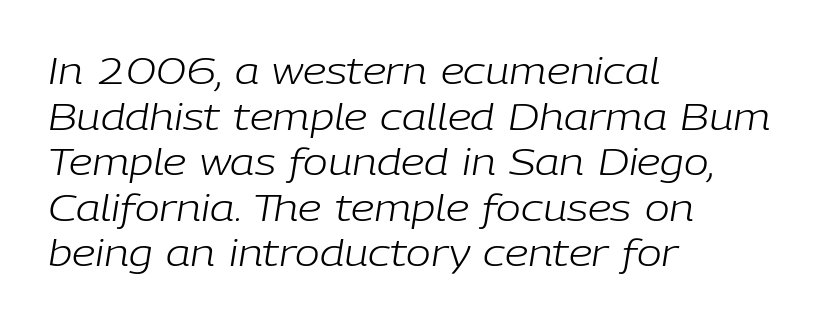
In terms of posture, this sample is oblique. Spacing verdict: proportional, widths tailored to each character. Bare-footed words on every line. The letters sit at their default tracking, neither squeezed nor spread. The rag falls on the right side of this text block.
